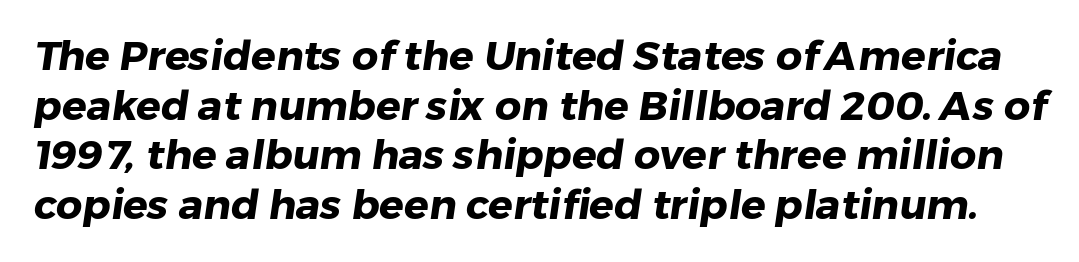
{"serif": "no", "bold": "yes", "weight": "heavy", "width": "normal", "stroke_contrast": "low", "x_height": "medium", "monospaced": "no", "underline": "no", "line_spacing_ratio": 1.21, "letter_spacing": "normal", "letter_spacing_em": 0.0, "glyph_px": 41}
